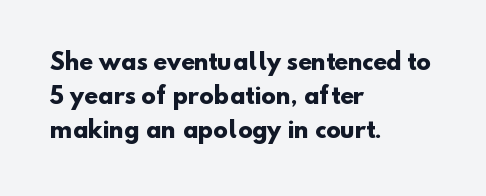
Q: Is the text bold? A: Yes.
Q: Is the text underlined? A: No.
Q: How is the paragraph aligned? A: Left-aligned.
Q: Is the spacing between letters normal or unusually wide? A: Normal.
Q: Is the spacing between lines tight, normal or loose? A: Normal.
